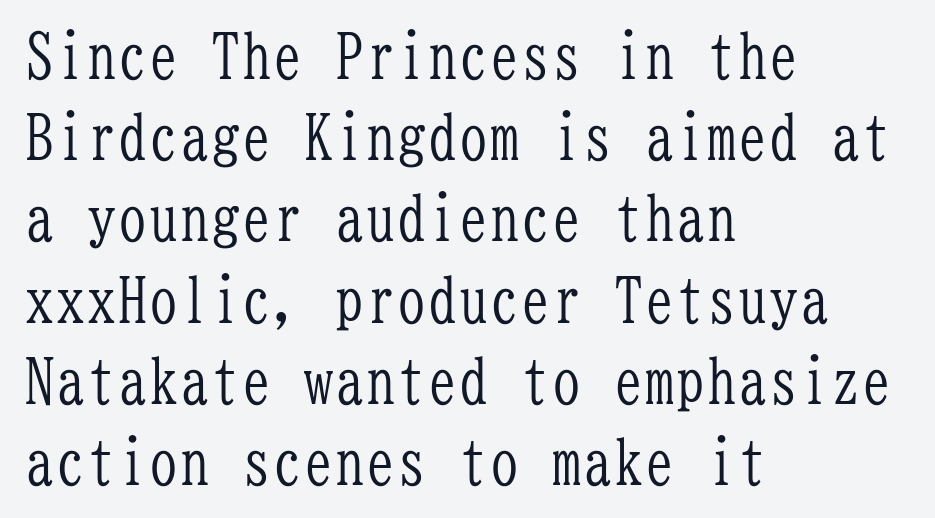
Glyph-to-glyph distance matches everyday printed text. The string is rendered with underlining switched off. If you drew a ruler down the left edge, every line would touch it. Tall strokes in this sample are plumb rather than angled. The strokes are not fattened; the text isn't bold. Yep, those are serifs on the letters.
